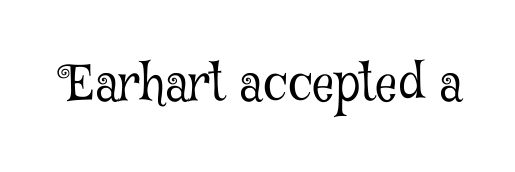
{"serif": "yes", "italic": "no", "bold": "no", "weight": "light", "width": "condensed", "stroke_contrast": "low", "x_height": "medium", "monospaced": "no", "underline": "no", "letter_spacing": "normal", "letter_spacing_em": 0.0, "glyph_px": 49}
